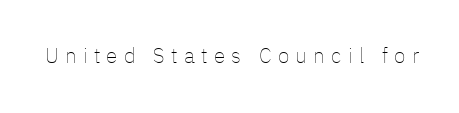
Is this a heavy cut? Hardly; it is regular or lighter. The space beneath each line is pristine and unruled. This sample uses expanded letter spacing, leaving extra air between glyphs. Do the letters lean? They stand straight.
